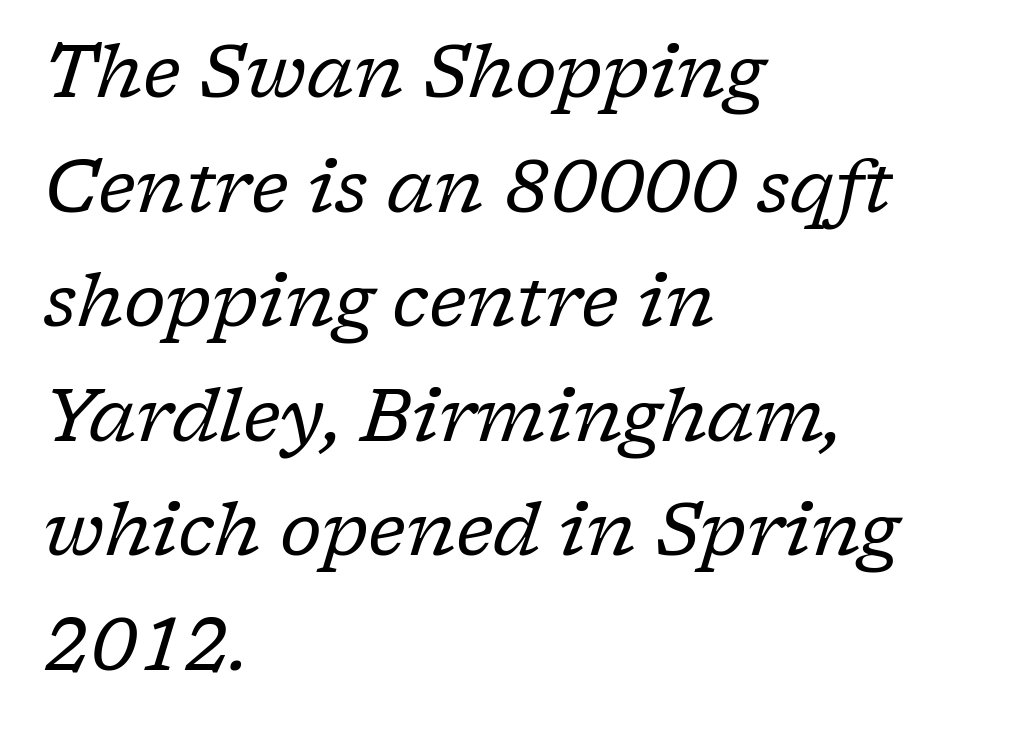
Q: Is the text bold? A: No.
Q: Is the text italic (slanted)? A: Yes, it leans right by about 17 degrees.
Q: Is the typeface a serif or a sans-serif typeface? A: Serif.
Q: Is the text underlined? A: No.
Q: How is the paragraph aligned? A: Left-aligned.
Q: Is the spacing between letters normal or unusually wide? A: Normal.
Q: Is the spacing between lines tight, normal or loose? A: Normal.
Q: Width (condensed, normal, or wide)? A: Normal.
Q: Stroke contrast? A: Low.
Q: x-height? A: Medium.
Q: Monospaced? A: No.
